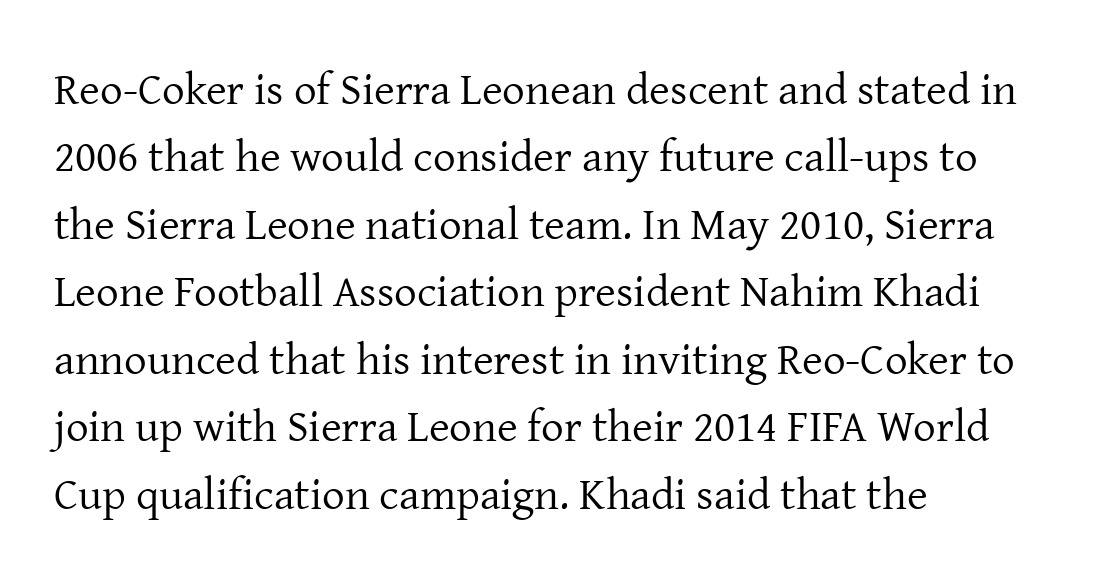
Do the letters lean? They stand straight. Words float on clear page, feet unadorned. Vertical spacing — default. Note the varied advance widths — an 'i' is clearly narrower than an 'm'. No extra ink here — the face is not bold. The glyphs in this specimen are seriffed.
